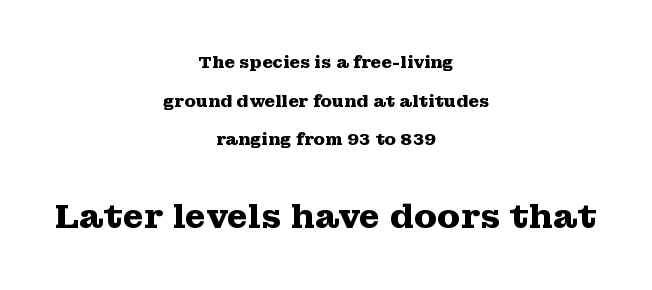
Q: Is the text bold? A: Yes.
Q: Is the text italic (slanted)? A: No, it is upright.
Q: Is the typeface a serif or a sans-serif typeface? A: Serif.
Q: Is the text underlined? A: No.
Q: How is the paragraph aligned? A: Centered.
Q: Is the spacing between letters normal or unusually wide? A: Normal.
Q: Is the spacing between lines tight, normal or loose? A: Loose.
Q: Which block of text is set in a larger size, the first (top) or the second (bottom)? A: The second (bottom) one.
Q: Width (condensed, normal, or wide)? A: Wide.
Q: Stroke contrast? A: Medium.
Q: x-height? A: Medium.
Q: Monospaced? A: No.
